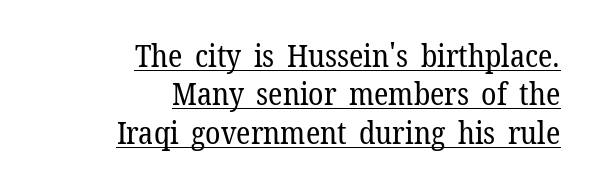
The image shows 31 px regular-weight serif type, upright; set right-aligned, line spacing 1.24x, normal letter spacing, underlined; low stroke contrast and a medium x-height.
